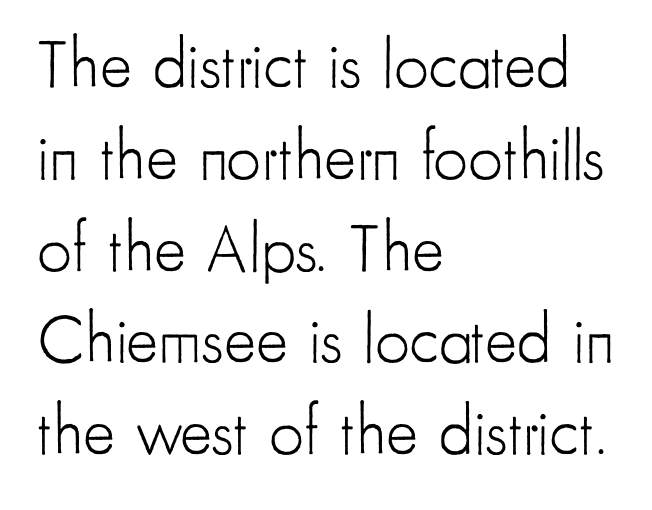
Q: Is the text bold? A: No.
Q: Is the text italic (slanted)? A: No, it is upright.
Q: Is the typeface a serif or a sans-serif typeface? A: Sans-serif.
Q: Is the text underlined? A: No.
Q: How is the paragraph aligned? A: Left-aligned.
Q: Is the spacing between letters normal or unusually wide? A: Normal.
Q: Is the spacing between lines tight, normal or loose? A: Normal.
Q: Width (condensed, normal, or wide)? A: Condensed.
Q: Stroke contrast? A: Low.
Q: x-height? A: Small.
Q: Monospaced? A: No.
